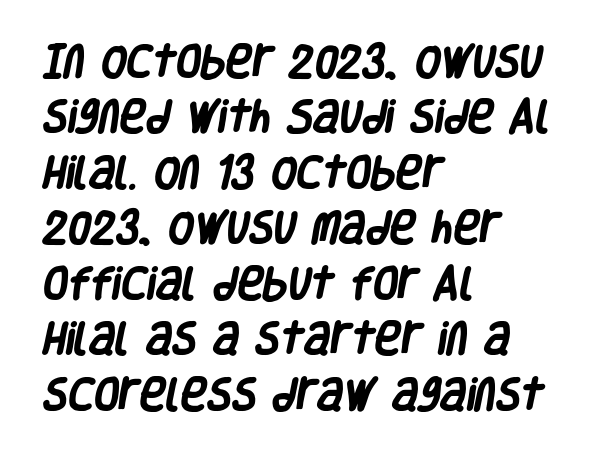
Q: Is the text bold? A: Yes.
Q: Is the typeface a serif or a sans-serif typeface? A: Sans-serif.
Q: Is the text underlined? A: No.
Q: How is the paragraph aligned? A: Left-aligned.
Q: Is the spacing between letters normal or unusually wide? A: Normal.
Q: Is the spacing between lines tight, normal or loose? A: Normal.
Q: Width (condensed, normal, or wide)? A: Condensed.
Q: Stroke contrast? A: Low.
Q: x-height? A: Large.
Q: Monospaced? A: No.
